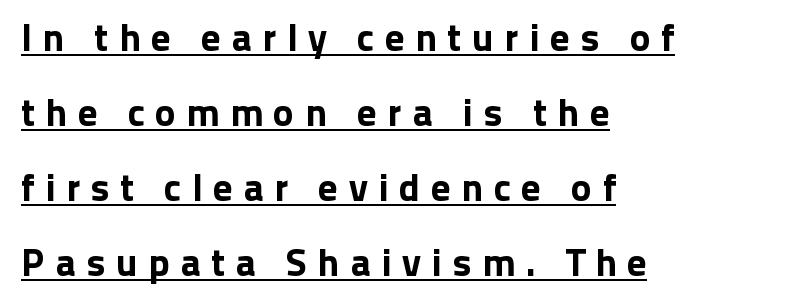
The designer went with a sans here, leaving each stem footless. Is there much room between lines? Yes — plenty of vertical air separates them. Line beginnings align vertically; line endings do not. Think of a printed novel: that variable character pitch is what you see here.
